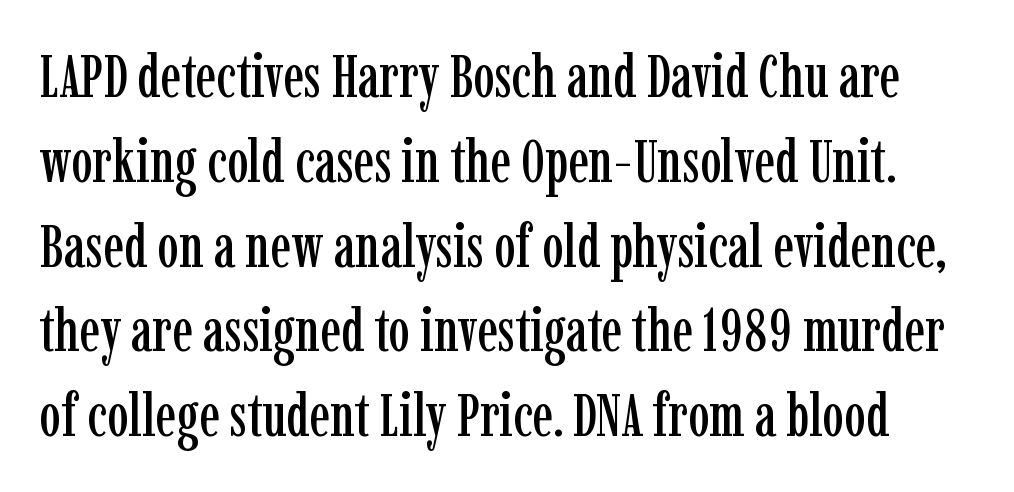
The letters sit at their default tracking, neither squeezed nor spread. The space between consecutive lines is moderate. When letters stand straight like this, we call the style roman or upright. Quick note: underline off.
